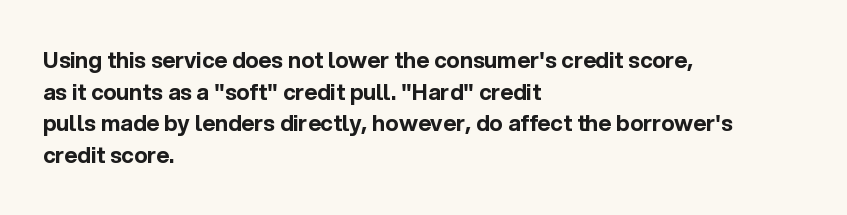
Q: Is the text bold? A: Yes.
Q: Is the text italic (slanted)? A: No, it is upright.
Q: Is the text underlined? A: No.
Q: How is the paragraph aligned? A: Left-aligned.
Q: Is the spacing between letters normal or unusually wide? A: Normal.
Q: Is the spacing between lines tight, normal or loose? A: Normal.
